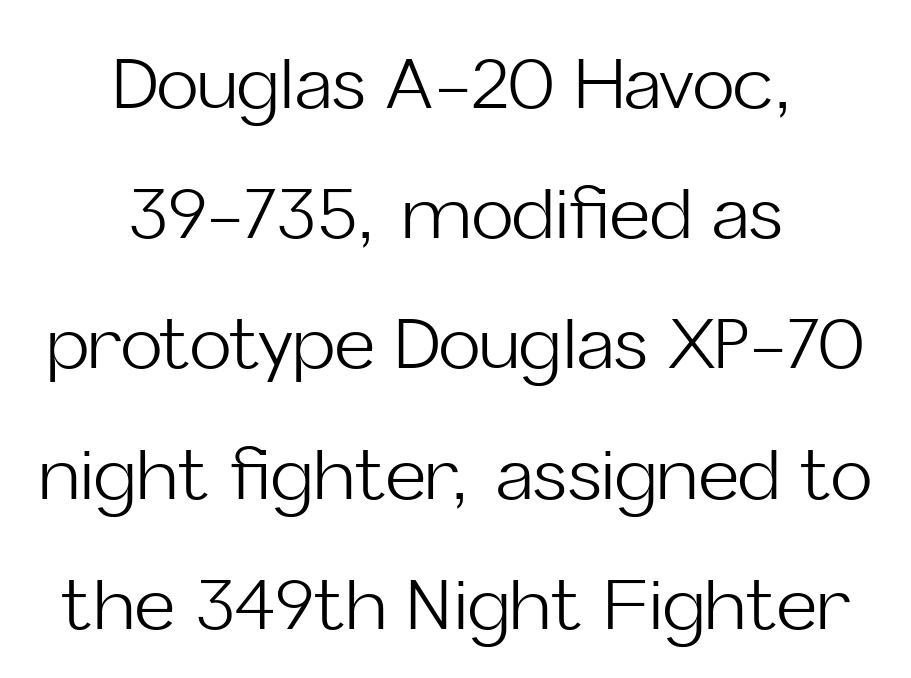
The face looks like a standard text weight, possibly lighter. The passage shown has conventional tracking throughout. Posture: straight, roman, zero tilt. Varying glyph widths throughout — classic text-font behaviour.
